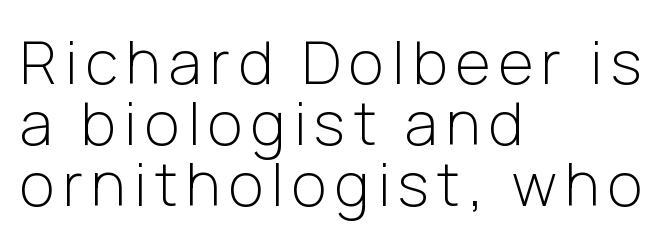
Q: Is the text bold? A: No.
Q: Is the text italic (slanted)? A: No, it is upright.
Q: Is the typeface a serif or a sans-serif typeface? A: Sans-serif.
Q: Is the text underlined? A: No.
Q: How is the paragraph aligned? A: Left-aligned.
Q: Is the spacing between lines tight, normal or loose? A: Tight.
Q: Width (condensed, normal, or wide)? A: Normal.
Q: Stroke contrast? A: Low.
Q: x-height? A: Medium.
Q: Monospaced? A: No.
